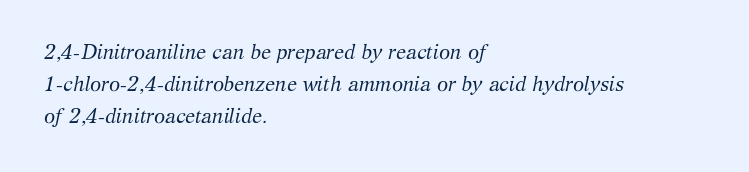
Q: Is the text bold? A: No.
Q: Is the text italic (slanted)? A: Yes, it leans right by about 12 degrees.
Q: Is the text underlined? A: No.
Q: How is the paragraph aligned? A: Left-aligned.
Q: Is the spacing between letters normal or unusually wide? A: Normal.
Q: Is the spacing between lines tight, normal or loose? A: Normal.
